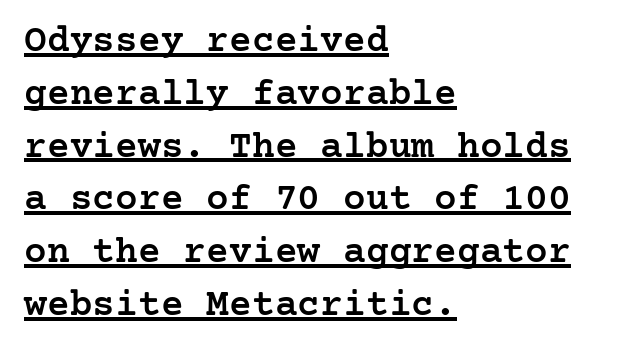
The image shows 38 px semibold serif type, upright; set left-aligned, normal line spacing (1.39x), normal letter spacing, underlined; low stroke contrast and a medium x-height.
